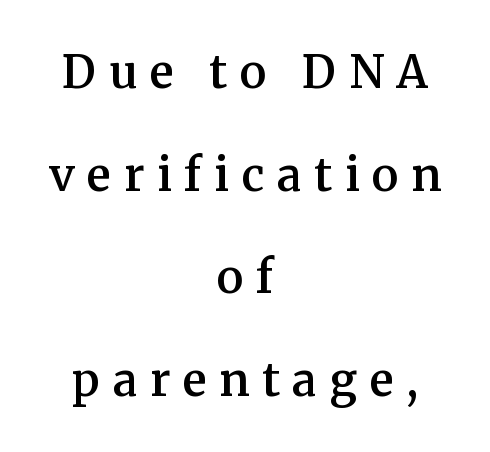
Q: Is the text bold? A: Semi-bold.
Q: Is the text italic (slanted)? A: No, it is upright.
Q: Is the typeface a serif or a sans-serif typeface? A: Serif.
Q: Is the text underlined? A: No.
Q: How is the paragraph aligned? A: Centered.
Q: Is the spacing between letters normal or unusually wide? A: Unusually wide.
Q: Is the spacing between lines tight, normal or loose? A: Loose.
Q: Width (condensed, normal, or wide)? A: Normal.
Q: Stroke contrast? A: Medium.
Q: x-height? A: Medium.
Q: Monospaced? A: No.
